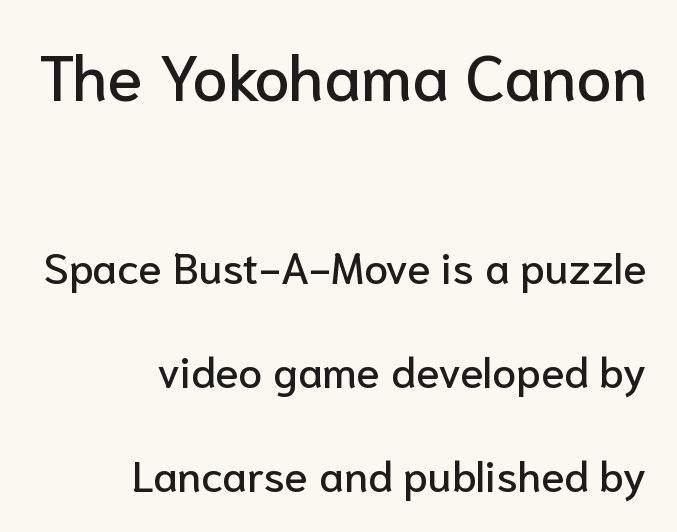
Q: Is the text italic (slanted)? A: No, it is upright.
Q: Is the typeface a serif or a sans-serif typeface? A: Sans-serif.
Q: Is the text underlined? A: No.
Q: How is the paragraph aligned? A: Right-aligned.
Q: Is the spacing between letters normal or unusually wide? A: Normal.
Q: Is the spacing between lines tight, normal or loose? A: Loose.
Q: Which block of text is set in a larger size, the first (top) or the second (bottom)? A: The first (top) one.
Q: Width (condensed, normal, or wide)? A: Normal.
Q: Stroke contrast? A: Low.
Q: x-height? A: Medium.
Q: Monospaced? A: No.
